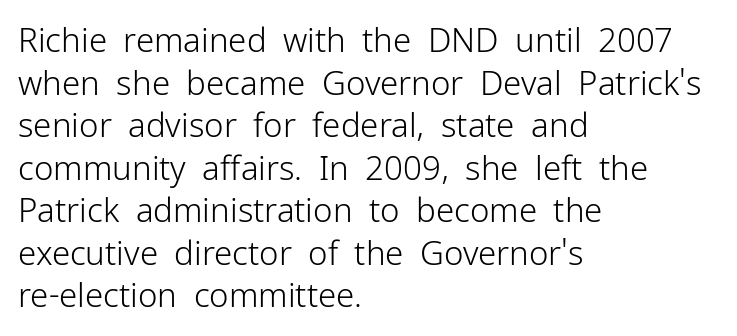
{"serif": "no", "italic": "no", "bold": "no", "weight": "light", "width": "normal", "stroke_contrast": "low", "x_height": "medium", "monospaced": "no", "underline": "no", "align": "left", "line_spacing": "normal", "line_spacing_ratio": 1.29, "letter_spacing": "normal", "letter_spacing_em": 0.0, "glyph_px": 33}
